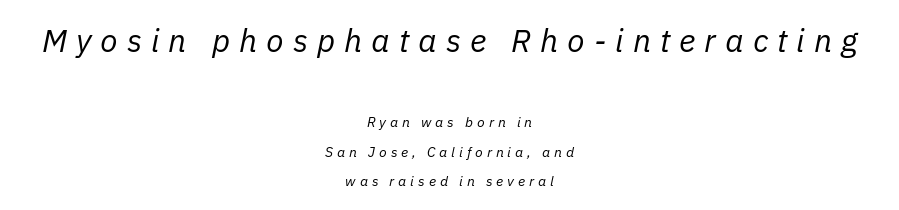
The image shows 32 px regular-weight type, italic (leaning right); set centered, loose line spacing (2.11x), unusually wide letter spacing (+0.28 em), not underlined; the first (top) block is 2.29x larger; low stroke contrast and a medium x-height.
